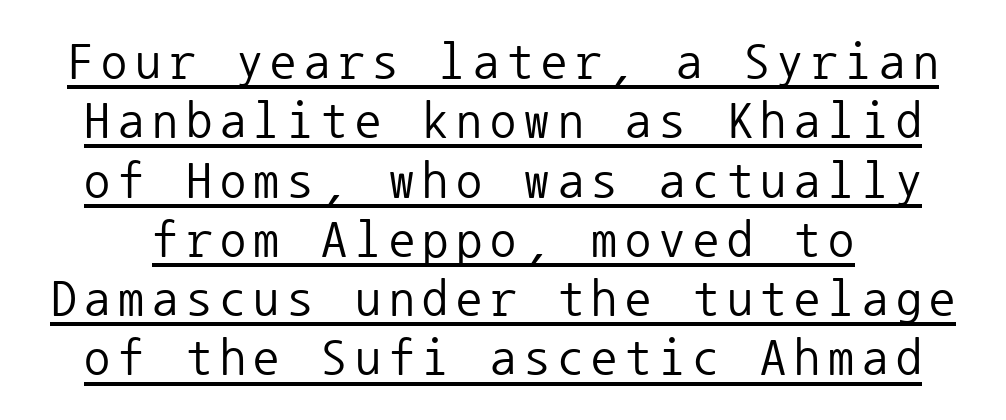
Q: Is the text bold? A: No.
Q: Is the text italic (slanted)? A: No, it is upright.
Q: Is the typeface a serif or a sans-serif typeface? A: Sans-serif.
Q: Is the text underlined? A: Yes.
Q: Is the spacing between lines tight, normal or loose? A: Tight.
Q: Width (condensed, normal, or wide)? A: Normal.
Q: Stroke contrast? A: Low.
Q: x-height? A: Medium.
Q: Monospaced? A: Yes.
